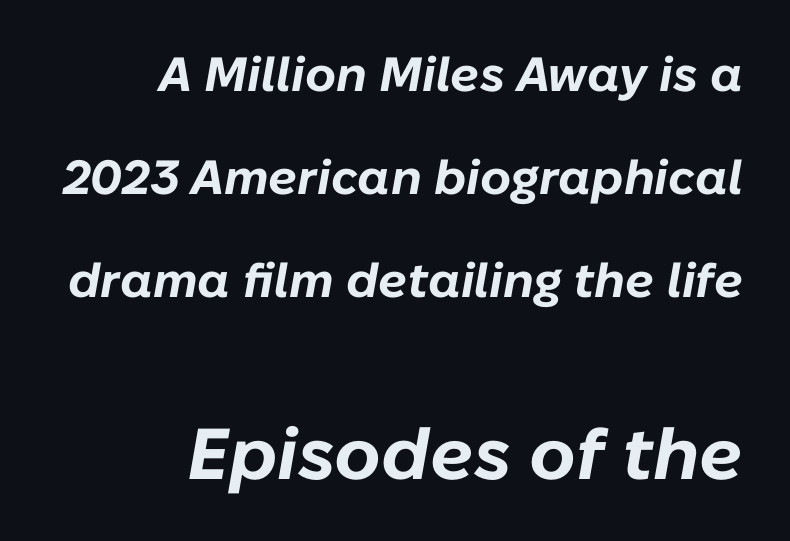
The image shows 72 px bold type, italic (leaning right); set right-aligned, loose line spacing (2.15x), normal letter spacing, not underlined; the second (bottom) block is 1.5x larger; low stroke contrast and a medium x-height.
